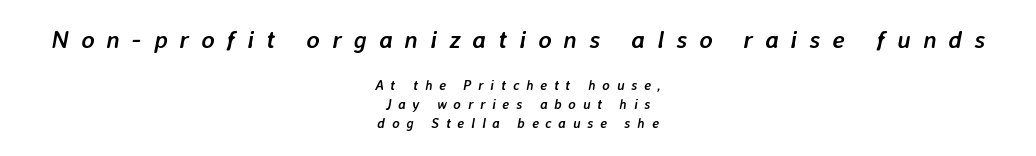
The image shows 25 px bold type, italic (leaning right); set centered, normal line spacing (1.34x), unusually wide letter spacing (+0.48 em), not underlined; the first (top) block is 1.79x larger.
